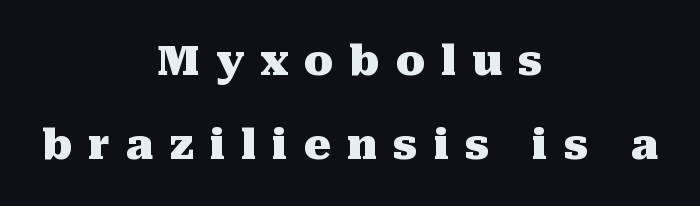
{"serif": "yes", "italic": "no", "bold": "yes", "weight": "heavy", "width": "normal", "stroke_contrast": "medium", "x_height": "medium", "monospaced": "no", "underline": "no", "align": "center", "line_spacing": "loose", "line_spacing_ratio": 2.0, "letter_spacing": "wide", "letter_spacing_em": 0.38, "glyph_px": 42}
